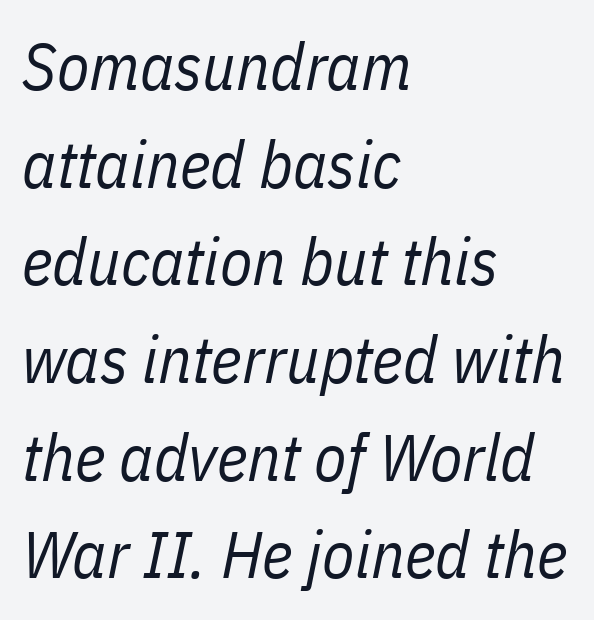
The image shows 66 px regular-weight, condensed type, italic (leaning right); set left-aligned, normal line spacing (1.48x), normal letter spacing, not underlined; low stroke contrast and a medium x-height.
